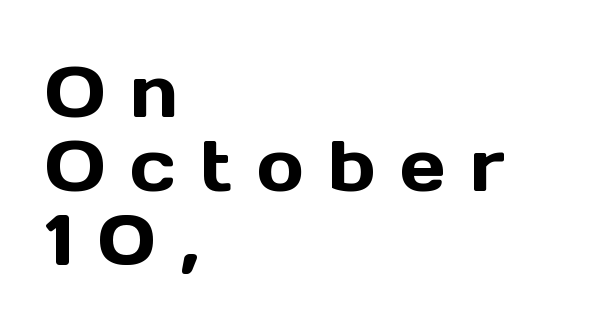
The passage shown is typeset with a sans-serif family. A typesetter would call this heavily tracked-out type. Italic? Not at all — the glyphs are vertical. This sample trades vertical openness for compactness between lines. Clear beneath every line of the passage.
